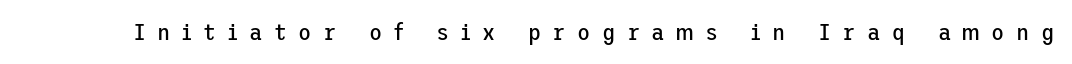
Words float on clear page, feet unadorned. The line texture is sparse and dotted thanks to wide tracking. Stems here are at most as thick as an everyday book face. Upright lettering throughout.
